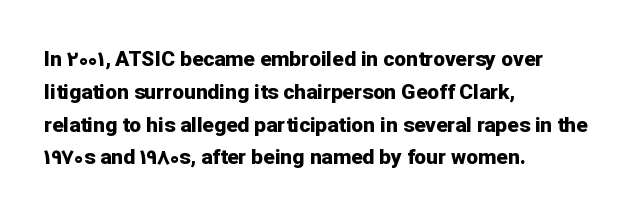
Q: Is the text bold? A: Yes.
Q: Is the text italic (slanted)? A: No, it is upright.
Q: Is the text underlined? A: No.
Q: How is the paragraph aligned? A: Left-aligned.
Q: Is the spacing between letters normal or unusually wide? A: Normal.
Q: Is the spacing between lines tight, normal or loose? A: Normal.
